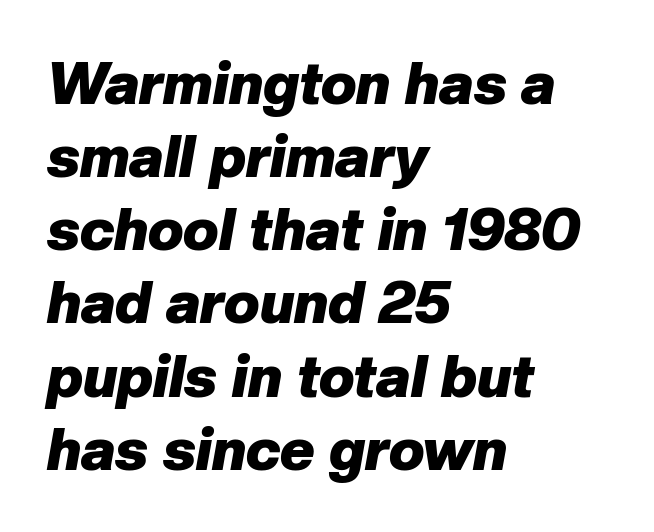
{"italic": "yes", "lean": "right", "slant_degrees": 10, "bold": "yes", "weight": "heavy", "width": "normal", "stroke_contrast": "low", "x_height": "medium", "monospaced": "no", "underline": "no", "align": "left", "line_spacing_ratio": 1.24, "letter_spacing": "normal", "letter_spacing_em": 0.0, "glyph_px": 59}
